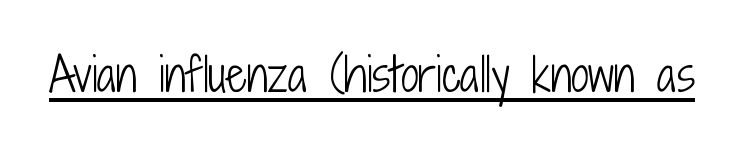
The image shows 45 px light, condensed sans-serif type, upright; set normal letter spacing, underlined; low stroke contrast and a medium x-height.
